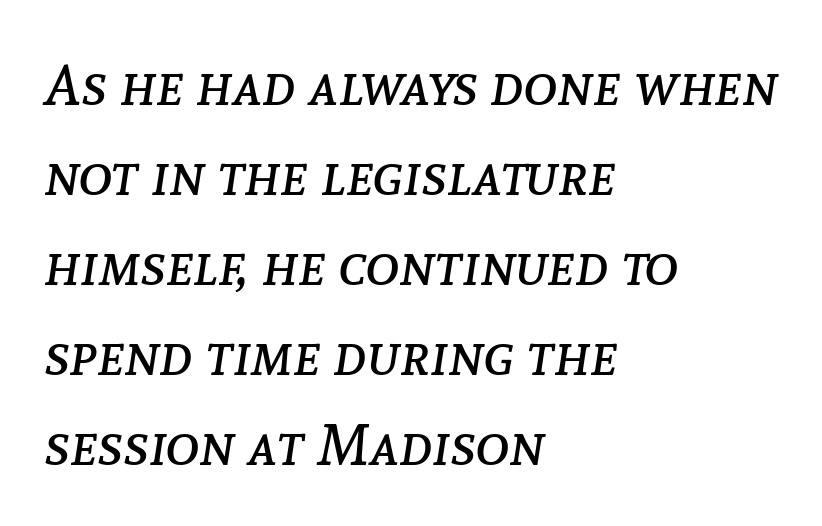
Has an underline been added? It has not. Heaviness? Minimal to ordinary, like unemphasized prose. Do the characters align in a grid? No, the font is proportional. This sample is left-justified, so line endings fall wherever the words run out.
